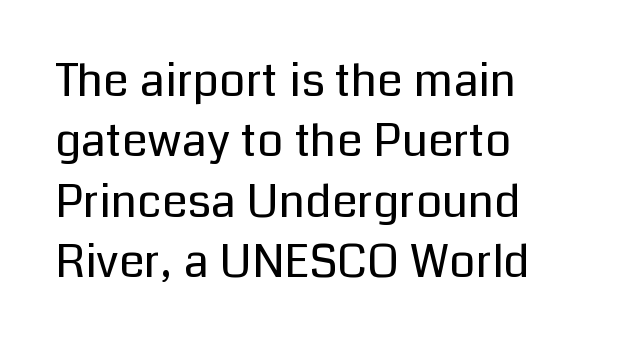
{"serif": "no", "italic": "no", "bold": "no", "weight": "regular", "width": "normal", "stroke_contrast": "low", "x_height": "medium", "monospaced": "no", "underline": "no", "align": "left", "line_spacing": "normal", "line_spacing_ratio": 1.31, "letter_spacing": "normal", "letter_spacing_em": 0.0, "glyph_px": 46}
